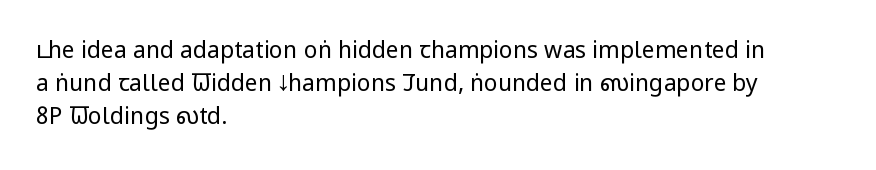
{"italic": "no", "bold": "no", "underline": "no", "align": "left", "line_spacing": "normal", "line_spacing_ratio": 1.43, "letter_spacing": "normal", "letter_spacing_em": 0.0, "glyph_px": 23}
